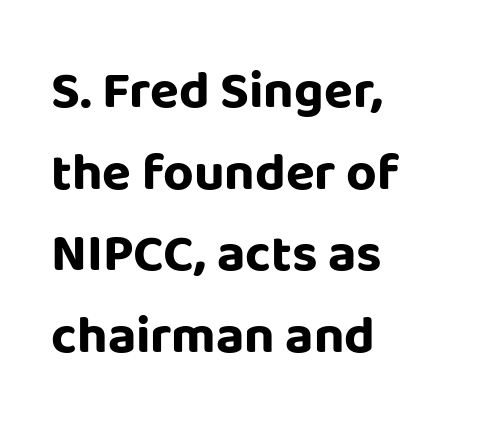
{"serif": "no", "italic": "no", "bold": "yes", "weight": "bold", "width": "normal", "stroke_contrast": "low", "x_height": "large", "monospaced": "no", "underline": "no", "align": "left", "line_spacing": "normal", "line_spacing_ratio": 1.54, "letter_spacing": "normal", "letter_spacing_em": 0.0, "glyph_px": 53}
